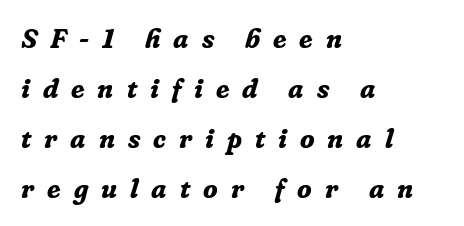
The image shows 27 px bold type, italic (leaning right); set left-aligned, line spacing 1.85x, unusually wide letter spacing (+0.48 em), not underlined.
